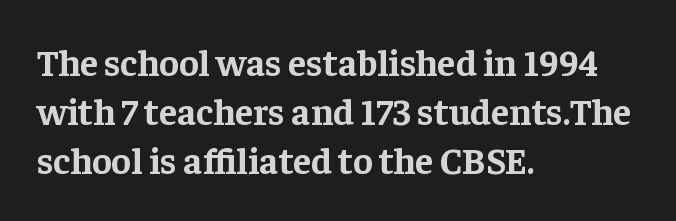
Q: Is the text bold? A: Yes.
Q: Is the text italic (slanted)? A: No, it is upright.
Q: Is the typeface a serif or a sans-serif typeface? A: Serif.
Q: Is the text underlined? A: No.
Q: How is the paragraph aligned? A: Left-aligned.
Q: Is the spacing between letters normal or unusually wide? A: Normal.
Q: Is the spacing between lines tight, normal or loose? A: Normal.
Q: Width (condensed, normal, or wide)? A: Normal.
Q: Stroke contrast? A: Low.
Q: x-height? A: Medium.
Q: Monospaced? A: No.
